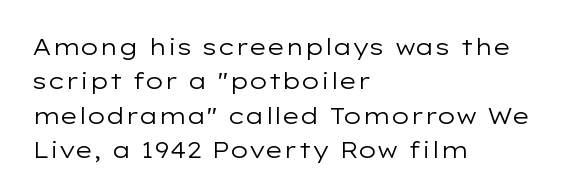
The image shows 23 px text type, upright; set left-aligned, normal line spacing (1.49x), normal letter spacing, not underlined.
